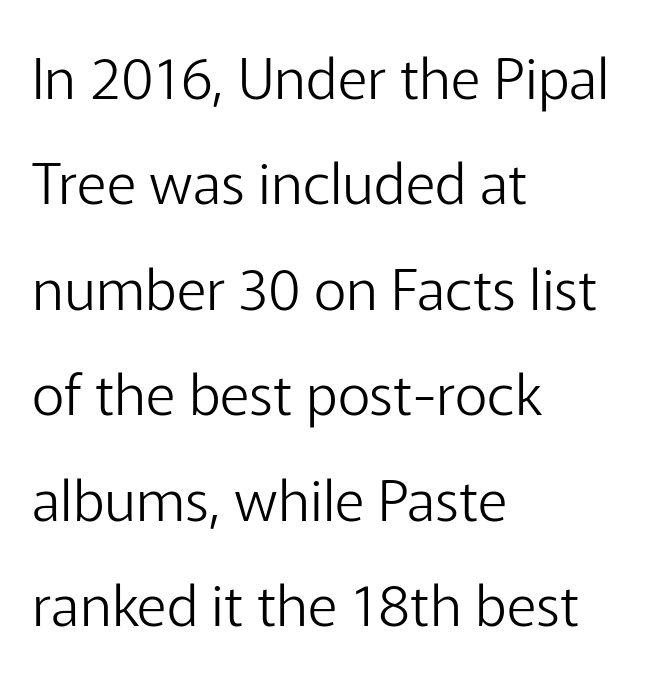
Q: Is the text bold? A: No.
Q: Is the text italic (slanted)? A: No, it is upright.
Q: Is the typeface a serif or a sans-serif typeface? A: Sans-serif.
Q: Is the text underlined? A: No.
Q: How is the paragraph aligned? A: Left-aligned.
Q: Is the spacing between letters normal or unusually wide? A: Normal.
Q: Width (condensed, normal, or wide)? A: Normal.
Q: Stroke contrast? A: Low.
Q: x-height? A: Medium.
Q: Monospaced? A: No.
